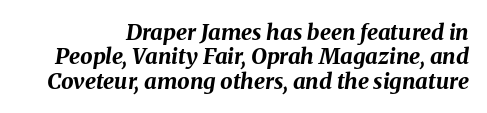
Italic? Definitely — the glyphs are oblique. Look at the tracking — it's just the regular setting, nothing added. Each row of text sits above clean, open space. In terms of weight, the rendering is a true, heavy bold. Rows of type sit shoulder to shoulder in the vertical direction.
